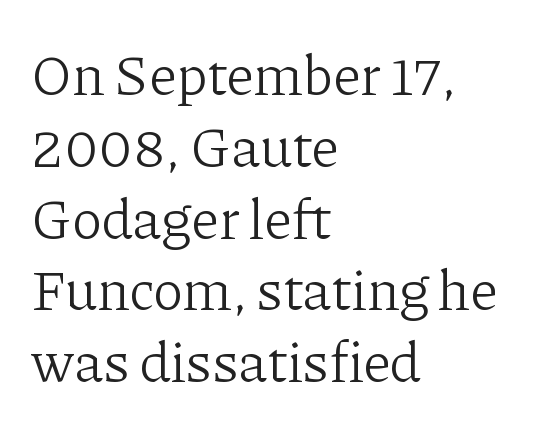
The image shows 57 px light serif type, upright; set left-aligned, normal line spacing (1.26x), normal letter spacing, not underlined; low stroke contrast and a medium x-height.
